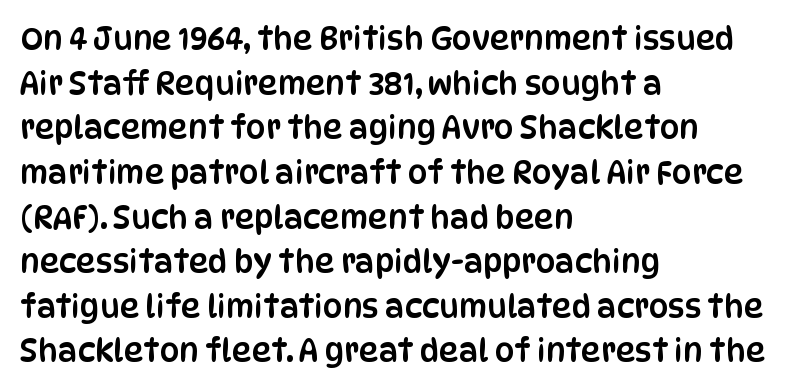
Q: Is the text italic (slanted)? A: No, it is upright.
Q: Is the typeface a serif or a sans-serif typeface? A: Sans-serif.
Q: Is the text underlined? A: No.
Q: How is the paragraph aligned? A: Left-aligned.
Q: Is the spacing between letters normal or unusually wide? A: Normal.
Q: Is the spacing between lines tight, normal or loose? A: Normal.
Q: Width (condensed, normal, or wide)? A: Condensed.
Q: Stroke contrast? A: Low.
Q: x-height? A: Large.
Q: Monospaced? A: No.
